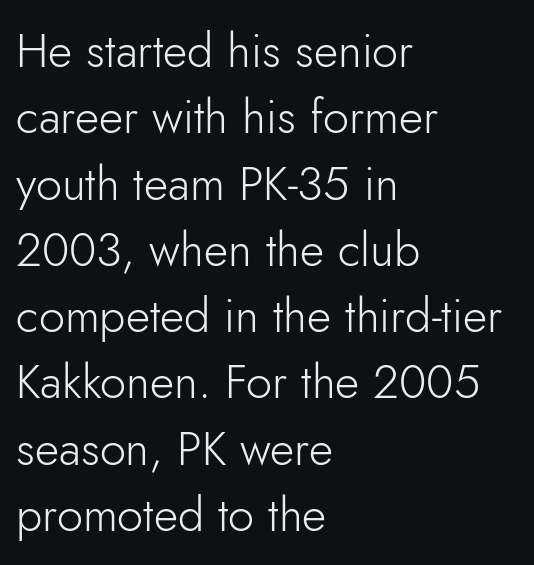
Q: Is the text bold? A: No.
Q: Is the text italic (slanted)? A: No, it is upright.
Q: Is the typeface a serif or a sans-serif typeface? A: Sans-serif.
Q: Is the text underlined? A: No.
Q: How is the paragraph aligned? A: Left-aligned.
Q: Is the spacing between letters normal or unusually wide? A: Normal.
Q: Is the spacing between lines tight, normal or loose? A: Normal.
Q: Width (condensed, normal, or wide)? A: Normal.
Q: Stroke contrast? A: Low.
Q: x-height? A: Small.
Q: Monospaced? A: No.
